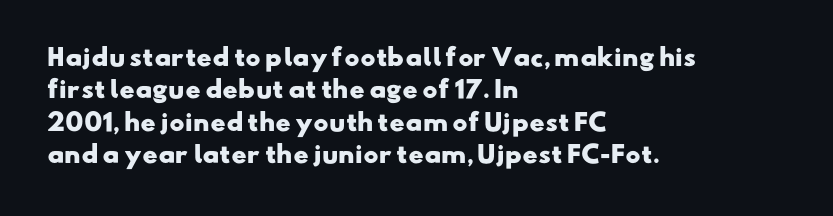
Q: Is the text bold? A: Yes.
Q: Is the text underlined? A: No.
Q: How is the paragraph aligned? A: Left-aligned.
Q: Is the spacing between letters normal or unusually wide? A: Normal.
Q: Is the spacing between lines tight, normal or loose? A: Normal.
